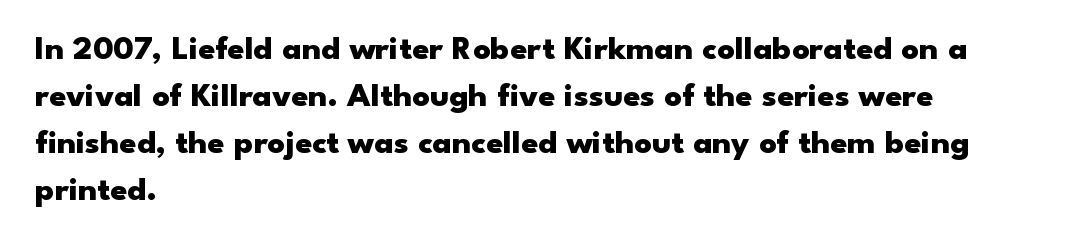
The image shows 34 px heavy, wide sans-serif type, upright; set left-aligned, normal line spacing (1.38x), normal letter spacing, not underlined; low stroke contrast and a small x-height.
